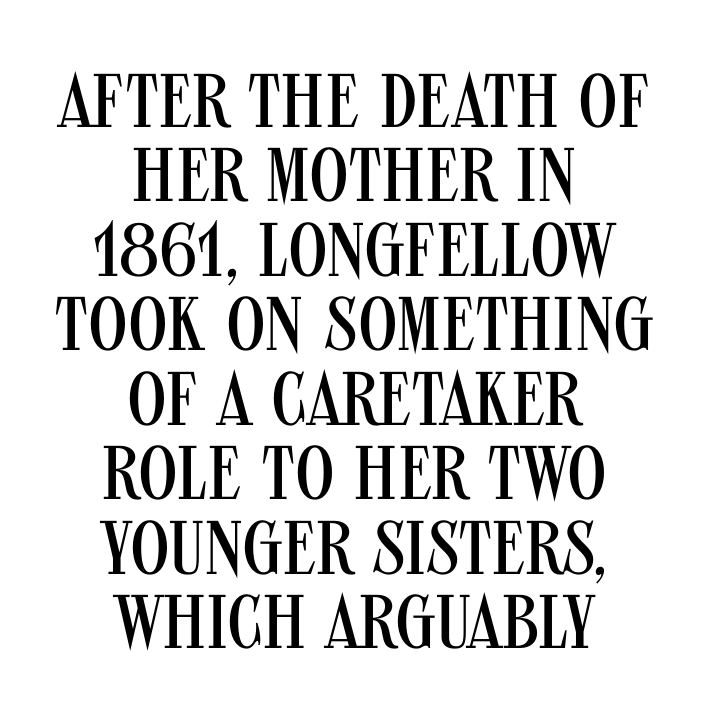
The block of text is dense from top to bottom, with scant space between rows. Caption: standard tracking, unaltered. The glyphs are unaccompanied by any horizontal stroke below them. Each line is balanced around a shared central axis. Unlike italic type, these characters show no tilt at all. What kind of face is this? One without serifs — a sans.
